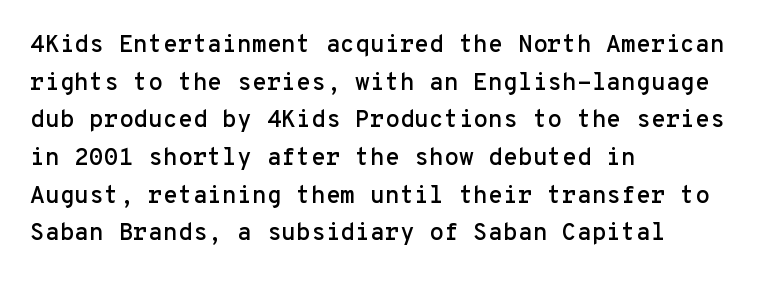
{"italic": "no", "underline": "no", "align": "left", "line_spacing": "normal", "line_spacing_ratio": 1.57, "letter_spacing": "normal", "letter_spacing_em": 0.0, "glyph_px": 24}
